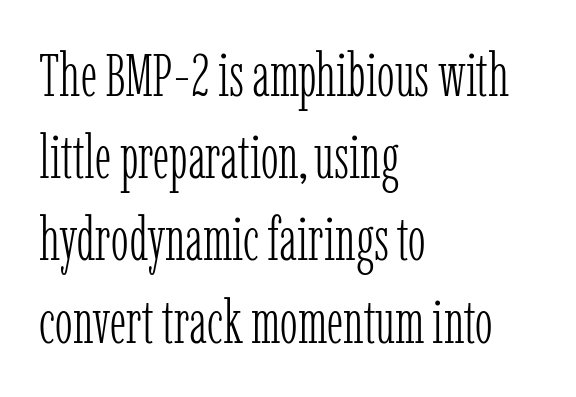
The image shows 60 px light, condensed serif type, upright; set left-aligned, normal line spacing (1.37x), normal letter spacing, not underlined; low stroke contrast and a medium x-height.
